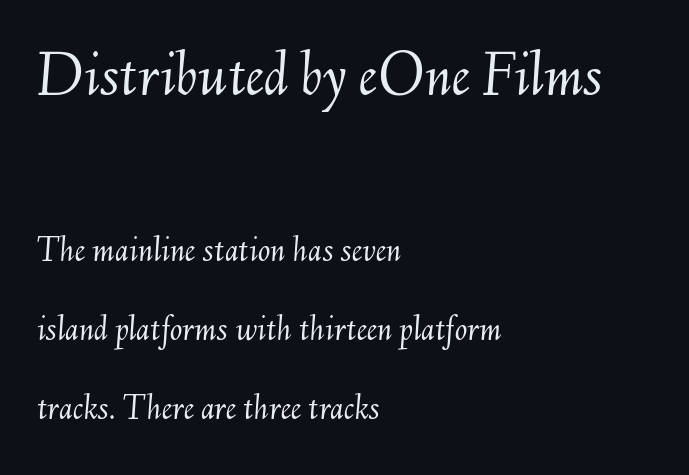
Q: Is the text bold? A: No.
Q: Is the text italic (slanted)? A: Yes, it leans right by about 6 degrees.
Q: Is the text underlined? A: No.
Q: How is the paragraph aligned? A: Left-aligned.
Q: Is the spacing between letters normal or unusually wide? A: Normal.
Q: Is the spacing between lines tight, normal or loose? A: Loose.
Q: Which block of text is set in a larger size, the first (top) or the second (bottom)? A: The first (top) one.
Q: Width (condensed, normal, or wide)? A: Normal.
Q: Stroke contrast? A: Medium.
Q: x-height? A: Small.
Q: Monospaced? A: No.
